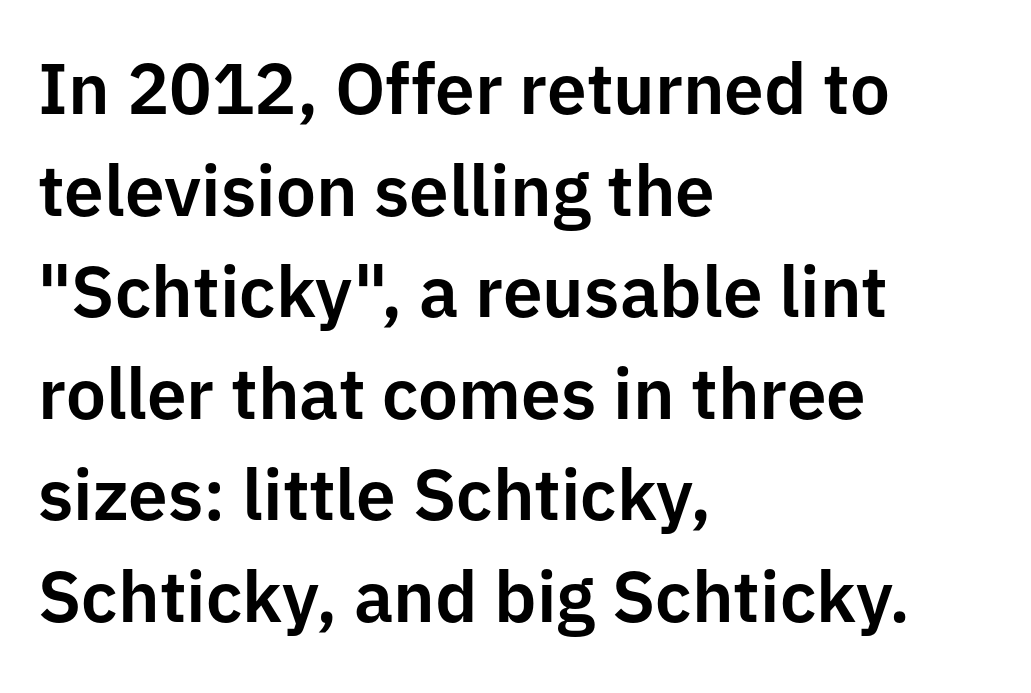
{"serif": "no", "italic": "no", "width": "normal", "stroke_contrast": "low", "x_height": "medium", "monospaced": "no", "underline": "no", "align": "left", "line_spacing": "normal", "line_spacing_ratio": 1.43, "letter_spacing": "normal", "letter_spacing_em": 0.0, "glyph_px": 71}
